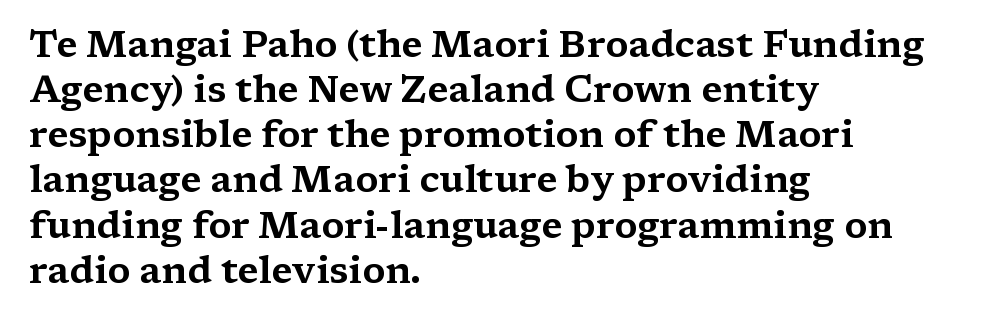
Honestly, there is no underline to notice here at all. The axis of the letterforms is exactly vertical. To sum up the face: it has serifs. Each line starts at the same left margin while the right side varies. Looks like regular typesetting: each glyph gets only the width it needs.
